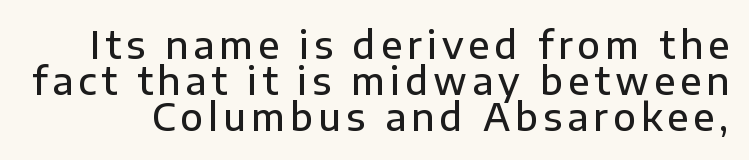
The image shows 37 px semibold sans-serif type, upright; set tight line spacing (0.97x), not underlined; low stroke contrast and a medium x-height.
